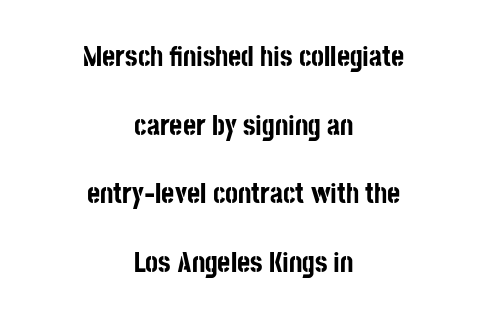
Q: Is the text bold? A: Yes.
Q: Is the text italic (slanted)? A: No, it is upright.
Q: Is the typeface a serif or a sans-serif typeface? A: Sans-serif.
Q: Is the text underlined? A: No.
Q: How is the paragraph aligned? A: Centered.
Q: Is the spacing between letters normal or unusually wide? A: Normal.
Q: Is the spacing between lines tight, normal or loose? A: Loose.
Q: Width (condensed, normal, or wide)? A: Condensed.
Q: Stroke contrast? A: Low.
Q: x-height? A: Large.
Q: Monospaced? A: No.
